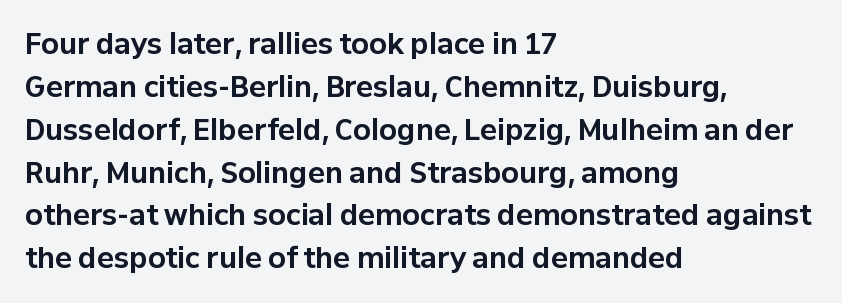
Q: Is the text bold? A: Yes.
Q: Is the text italic (slanted)? A: No, it is upright.
Q: Is the typeface a serif or a sans-serif typeface? A: Sans-serif.
Q: Is the text underlined? A: No.
Q: How is the paragraph aligned? A: Left-aligned.
Q: Is the spacing between letters normal or unusually wide? A: Normal.
Q: Is the spacing between lines tight, normal or loose? A: Normal.
Q: Width (condensed, normal, or wide)? A: Normal.
Q: Stroke contrast? A: Low.
Q: x-height? A: Medium.
Q: Monospaced? A: No.
